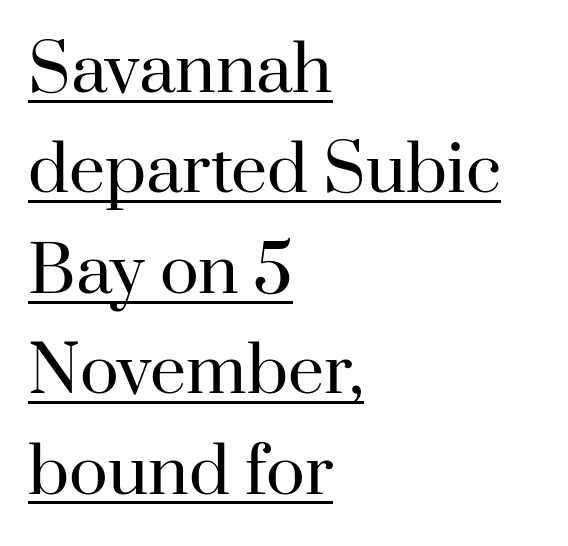
Q: Is the text bold? A: No.
Q: Is the text italic (slanted)? A: No, it is upright.
Q: Is the typeface a serif or a sans-serif typeface? A: Serif.
Q: Is the text underlined? A: Yes.
Q: How is the paragraph aligned? A: Left-aligned.
Q: Is the spacing between letters normal or unusually wide? A: Normal.
Q: Is the spacing between lines tight, normal or loose? A: Normal.
Q: Width (condensed, normal, or wide)? A: Normal.
Q: Stroke contrast? A: High.
Q: x-height? A: Small.
Q: Monospaced? A: No.
